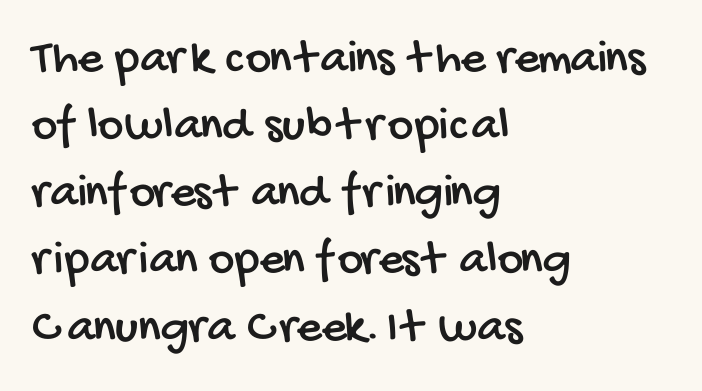
The image shows 49 px condensed sans-serif type; set left-aligned, normal line spacing (1.37x), normal letter spacing, not underlined; low stroke contrast and a large x-height.
